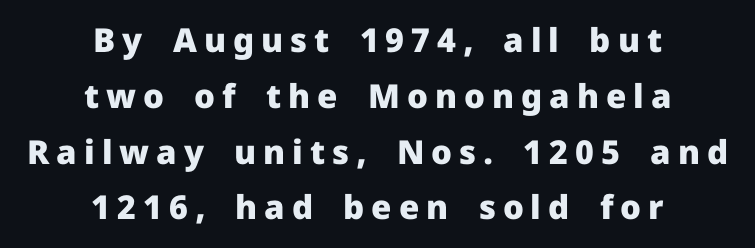
Q: Is the text bold? A: Yes.
Q: Is the text italic (slanted)? A: No, it is upright.
Q: Is the typeface a serif or a sans-serif typeface? A: Sans-serif.
Q: Is the text underlined? A: No.
Q: How is the paragraph aligned? A: Centered.
Q: Is the spacing between letters normal or unusually wide? A: Unusually wide.
Q: Is the spacing between lines tight, normal or loose? A: Normal.
Q: Width (condensed, normal, or wide)? A: Normal.
Q: Stroke contrast? A: Low.
Q: x-height? A: Medium.
Q: Monospaced? A: No.
